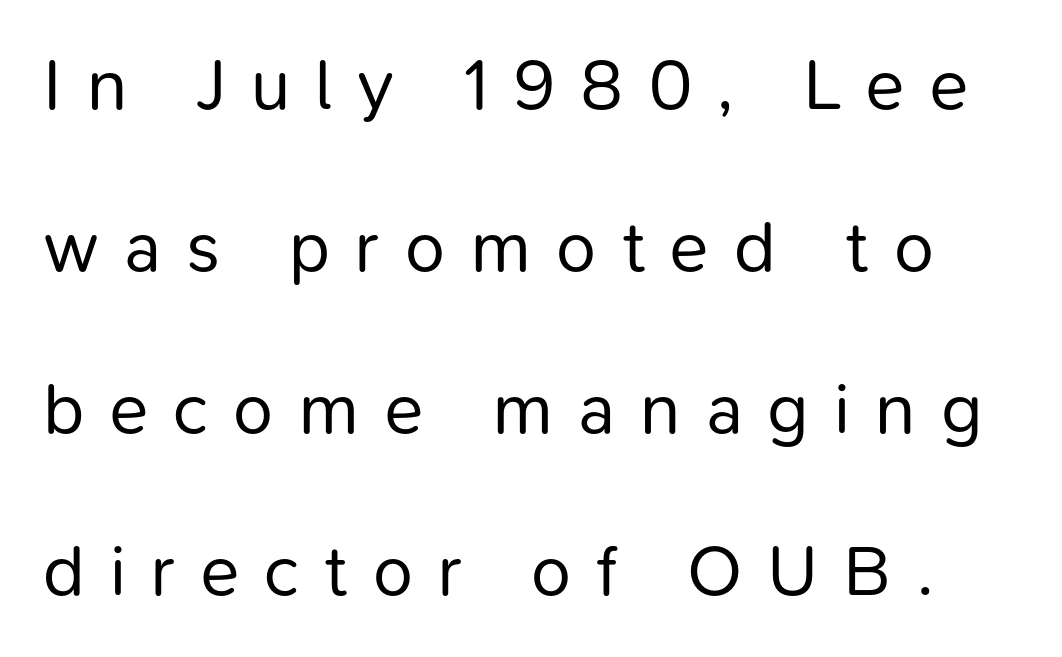
Q: Is the text bold? A: No.
Q: Is the text italic (slanted)? A: No, it is upright.
Q: Is the typeface a serif or a sans-serif typeface? A: Sans-serif.
Q: Is the text underlined? A: No.
Q: Is the spacing between letters normal or unusually wide? A: Unusually wide.
Q: Is the spacing between lines tight, normal or loose? A: Loose.
Q: Width (condensed, normal, or wide)? A: Normal.
Q: Stroke contrast? A: Low.
Q: x-height? A: Medium.
Q: Monospaced? A: No.
